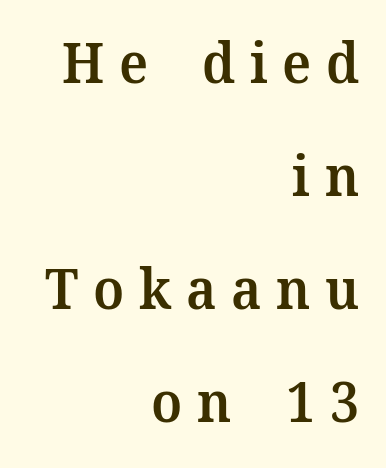
The image shows 56 px semibold serif type, upright; set right-aligned, loose line spacing (2.02x), unusually wide letter spacing (+0.26 em), not underlined; medium stroke contrast and a medium x-height.
